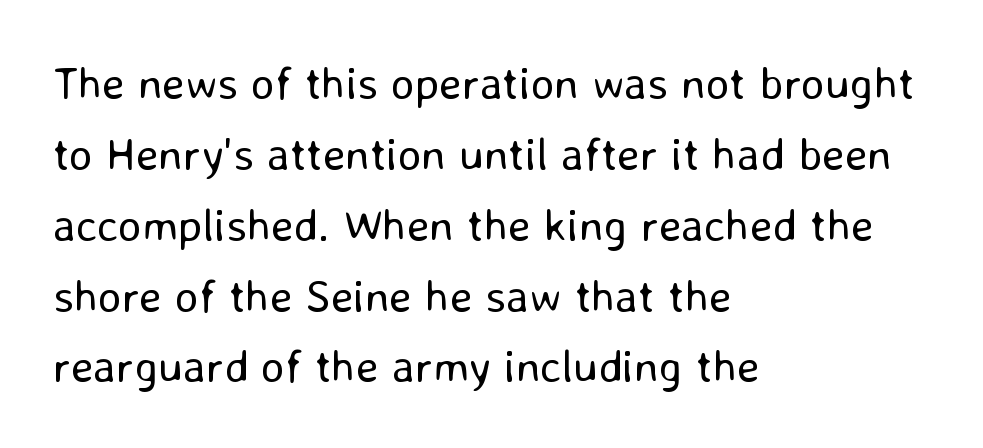
Q: Is the text bold? A: No.
Q: Is the text italic (slanted)? A: No, it is upright.
Q: Is the typeface a serif or a sans-serif typeface? A: Sans-serif.
Q: Is the text underlined? A: No.
Q: How is the paragraph aligned? A: Left-aligned.
Q: Is the spacing between letters normal or unusually wide? A: Normal.
Q: Is the spacing between lines tight, normal or loose? A: Normal.
Q: Width (condensed, normal, or wide)? A: Normal.
Q: Stroke contrast? A: Low.
Q: x-height? A: Medium.
Q: Monospaced? A: No.
